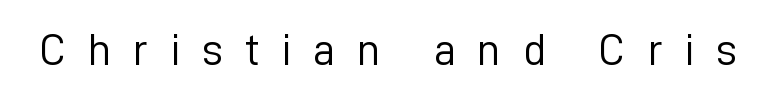
Each word looks stretched out because of the extra space between its letters. Ascenders rise straight up at ninety degrees. Heft: none added — not bold. Varying glyph widths throughout — classic text-font behaviour. Letterform terminals end flat and unadorned throughout the passage. The string is rendered with underlining switched off.
